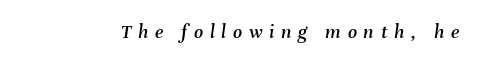
Q: Is the text italic (slanted)? A: Yes, it leans right by about 8 degrees.
Q: Is the text underlined? A: No.
Q: Is the spacing between letters normal or unusually wide? A: Unusually wide.
